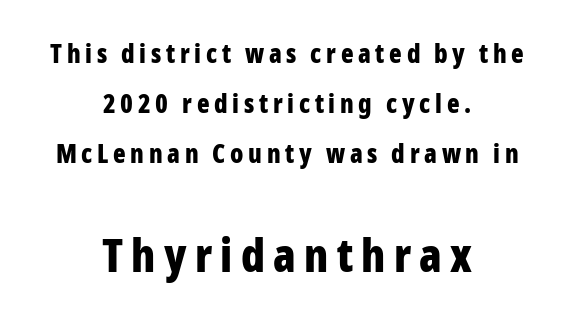
{"serif": "no", "italic": "no", "bold": "yes", "weight": "bold", "width": "condensed", "stroke_contrast": "low", "x_height": "medium", "monospaced": "no", "underline": "no", "align": "center", "line_spacing": "loose", "line_spacing_ratio": 1.92, "larger_block": "second", "size_ratio": 1.77, "glyph_px": 46}
